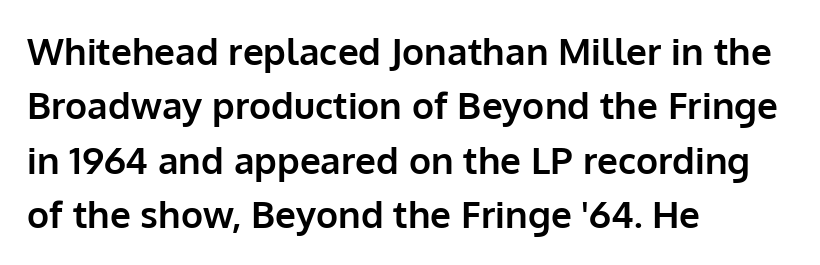
The image shows 37 px bold sans-serif type, upright; set left-aligned, normal line spacing (1.47x), normal letter spacing, not underlined; low stroke contrast and a medium x-height.
